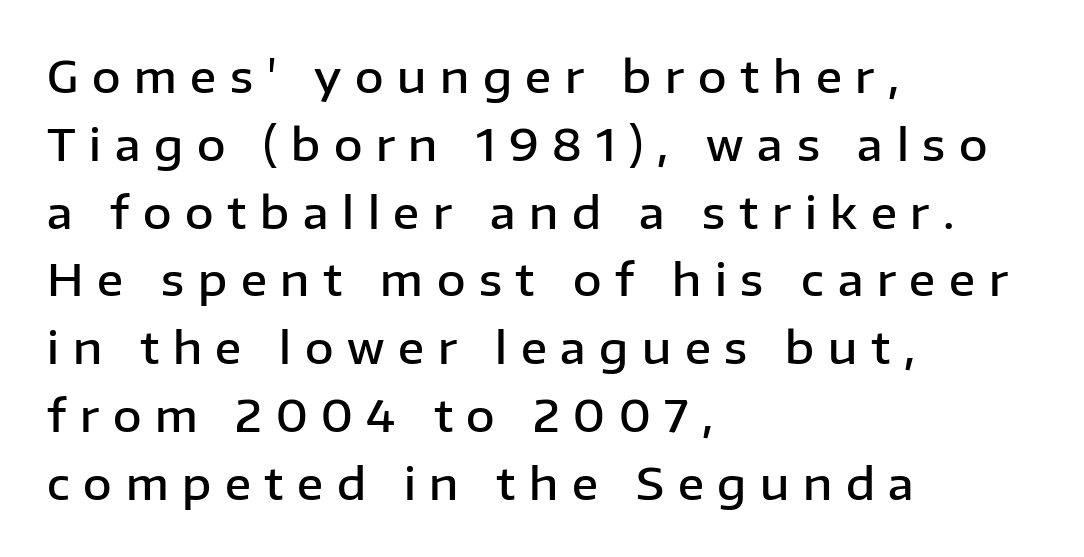
This is the in-between weight designers call semibold or demi. Quick note: interline space is typical. This is roman type, the default non-slanted kind. Does the type have serifs? No, each stem ends abruptly.
